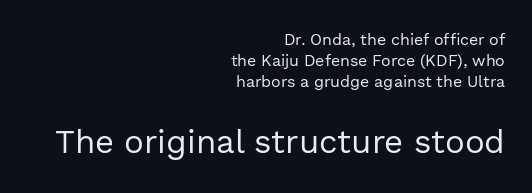
You can tell from the bare stems that sans-serif type was used. The rendering anchors every line to the right-hand side. The area under the type is left untouched. Style check: upright.
